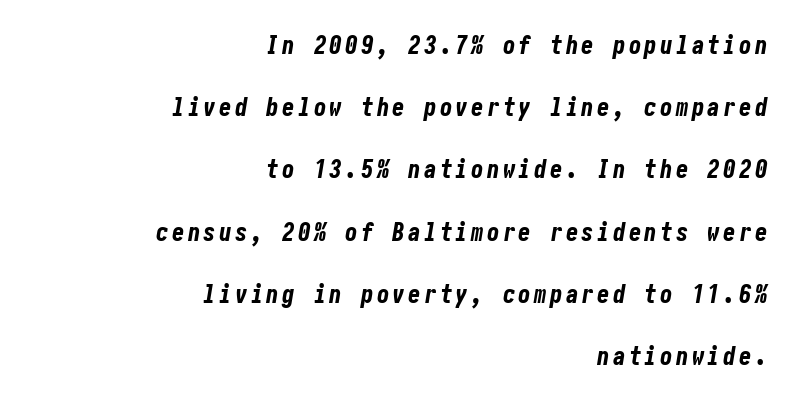
The image shows 25 px bold type, italic (leaning right); set right-aligned, loose line spacing (2.49x), not underlined.
